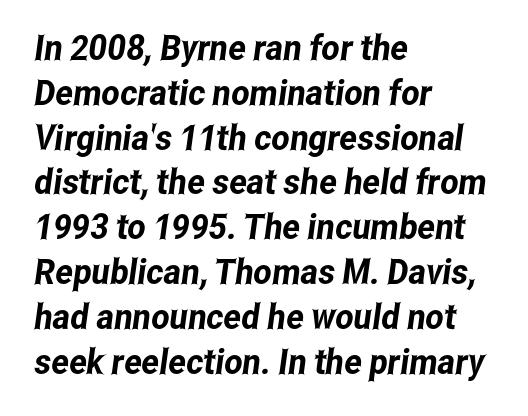
The image shows 35 px condensed sans-serif type; set left-aligned, normal line spacing (1.28x), normal letter spacing, not underlined; low stroke contrast and a medium x-height.
